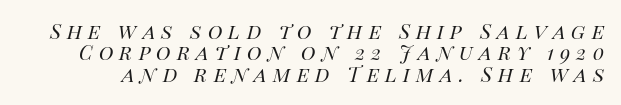
Quick note: interline space is minimal. Caption: face not bold, strokes unweighted. The type is letterspaced generously, with wide tracking. When letters slant like this, we call the style italic. Has an underline been added? It has not.
